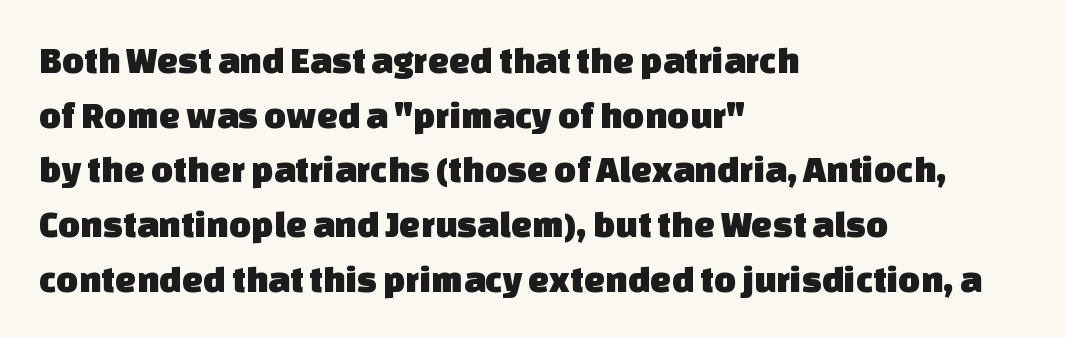
Q: Is the typeface a serif or a sans-serif typeface? A: Sans-serif.
Q: Is the text underlined? A: No.
Q: How is the paragraph aligned? A: Left-aligned.
Q: Is the spacing between letters normal or unusually wide? A: Normal.
Q: Is the spacing between lines tight, normal or loose? A: Normal.
Q: Width (condensed, normal, or wide)? A: Normal.
Q: Stroke contrast? A: Low.
Q: x-height? A: Large.
Q: Monospaced? A: No.
